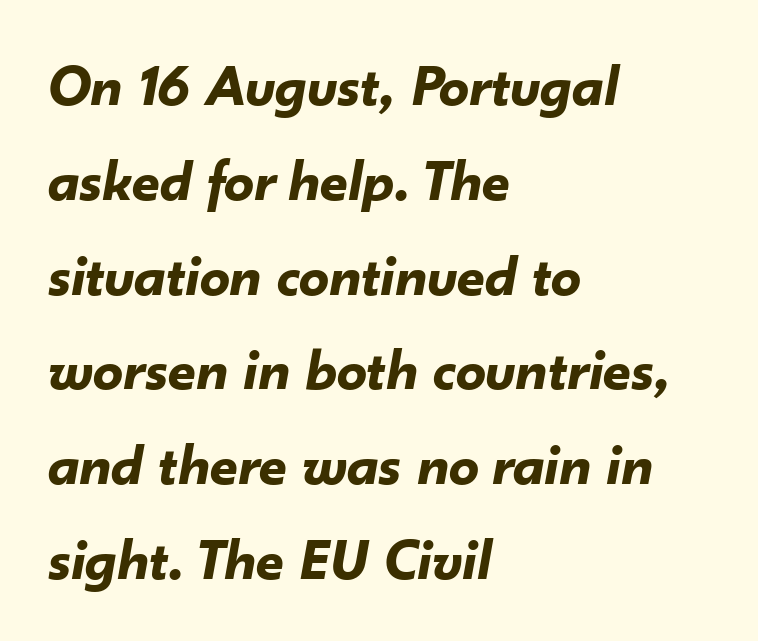
Q: Is the text bold? A: Yes.
Q: Is the text italic (slanted)? A: Yes, it leans right by about 10 degrees.
Q: Is the text underlined? A: No.
Q: How is the paragraph aligned? A: Left-aligned.
Q: Is the spacing between letters normal or unusually wide? A: Normal.
Q: Is the spacing between lines tight, normal or loose? A: Normal.
Q: Width (condensed, normal, or wide)? A: Normal.
Q: Stroke contrast? A: Low.
Q: x-height? A: Small.
Q: Monospaced? A: No.
